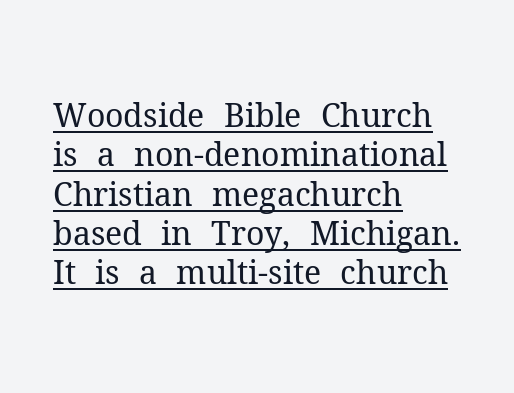
The image shows 32 px regular-weight serif type, upright; set left-aligned, line spacing 1.23x, normal letter spacing, underlined; medium stroke contrast and a medium x-height.
